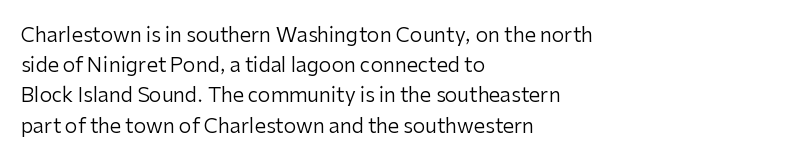
Q: Is the text bold? A: No.
Q: Is the text italic (slanted)? A: No, it is upright.
Q: Is the text underlined? A: No.
Q: How is the paragraph aligned? A: Left-aligned.
Q: Is the spacing between letters normal or unusually wide? A: Normal.
Q: Is the spacing between lines tight, normal or loose? A: Normal.
